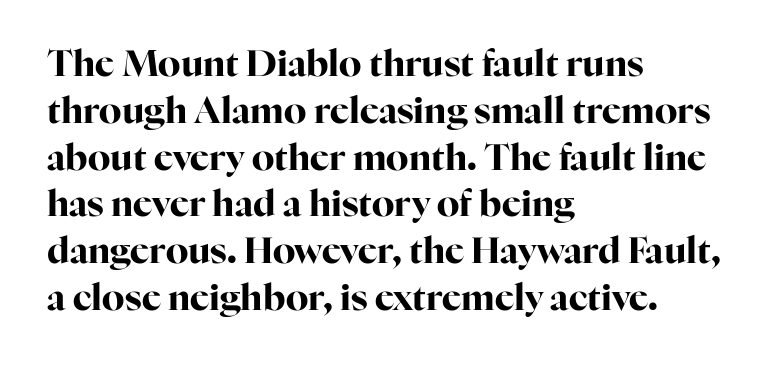
{"serif": "yes", "italic": "no", "bold": "yes", "weight": "bold", "width": "normal", "stroke_contrast": "high", "x_height": "medium", "monospaced": "no", "underline": "no", "align": "left", "line_spacing": "normal", "line_spacing_ratio": 1.3, "letter_spacing": "normal", "letter_spacing_em": 0.0, "glyph_px": 36}
